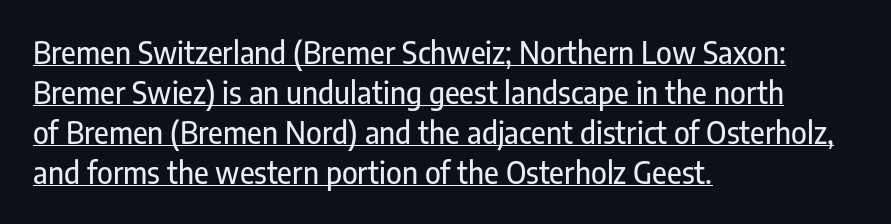
{"serif": "no", "italic": "no", "width": "condensed", "stroke_contrast": "low", "x_height": "medium", "monospaced": "no", "underline": "yes", "align": "left", "line_spacing": "normal", "line_spacing_ratio": 1.33, "letter_spacing": "normal", "letter_spacing_em": 0.0, "glyph_px": 30}
